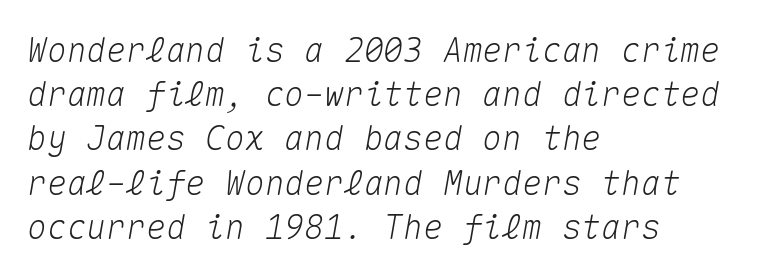
{"italic": "yes", "lean": "right", "slant_degrees": 10, "width": "normal", "stroke_contrast": "medium", "x_height": "medium", "monospaced": "yes", "underline": "no", "align": "left", "line_spacing": "normal", "line_spacing_ratio": 1.34, "letter_spacing": "normal", "letter_spacing_em": 0.0, "glyph_px": 33}
